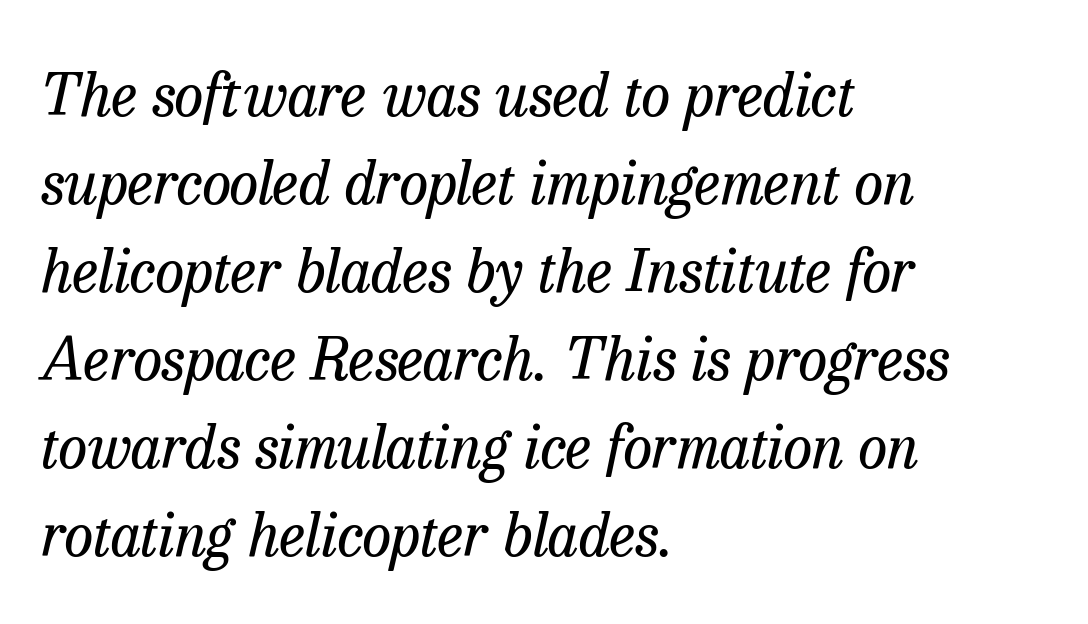
The image shows 59 px regular-weight serif type, italic (leaning right); set left-aligned, normal line spacing (1.49x), normal letter spacing, not underlined; low stroke contrast and a medium x-height.
